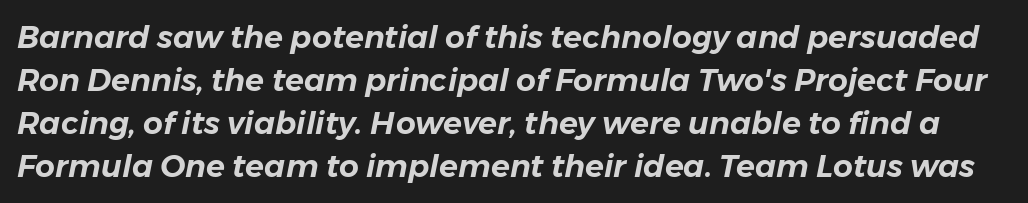
Q: Is the text italic (slanted)? A: Yes, it leans right by about 11 degrees.
Q: Is the text underlined? A: No.
Q: Is the spacing between letters normal or unusually wide? A: Normal.
Q: Is the spacing between lines tight, normal or loose? A: Normal.
Q: Width (condensed, normal, or wide)? A: Normal.
Q: Stroke contrast? A: Low.
Q: x-height? A: Medium.
Q: Monospaced? A: No.
